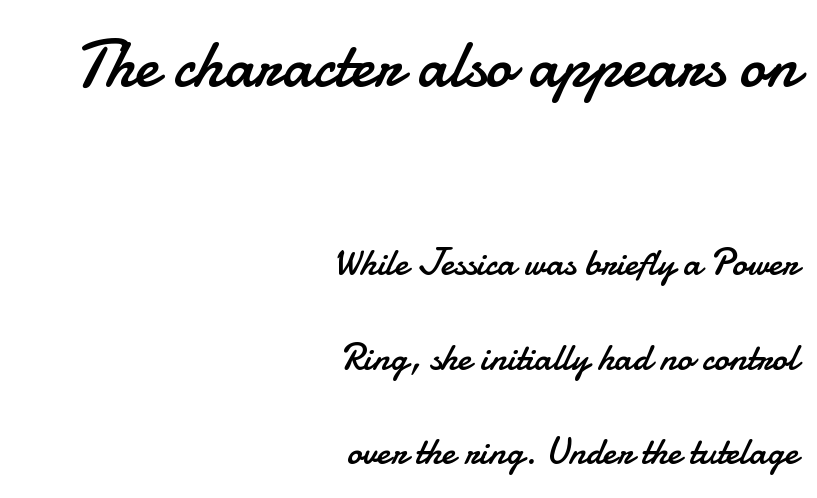
The image shows 66 px regular-weight sans-serif type; set right-aligned, loose line spacing (2.49x), normal letter spacing, not underlined; the first (top) block is 1.74x larger; low stroke contrast and a small x-height.
